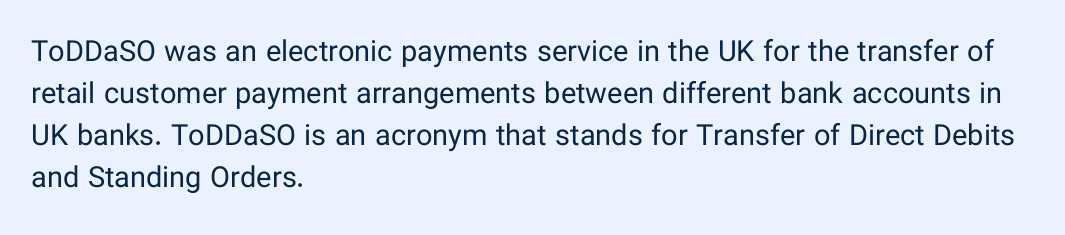
The image shows 29 px regular-weight sans-serif type, upright; set left-aligned, normal line spacing (1.45x), normal letter spacing, not underlined; low stroke contrast and a medium x-height.
